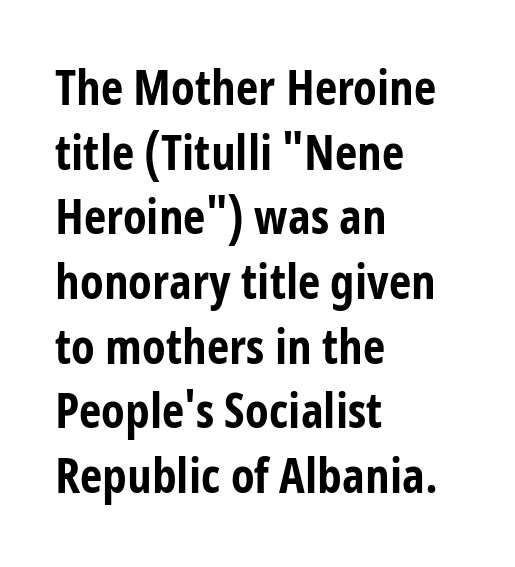
Look at the stroke-to-counter ratio: heavy, a bold. Vertical spacing — default. The letters stand upright; this is a roman face. Font category for this specimen: sans-serif.
